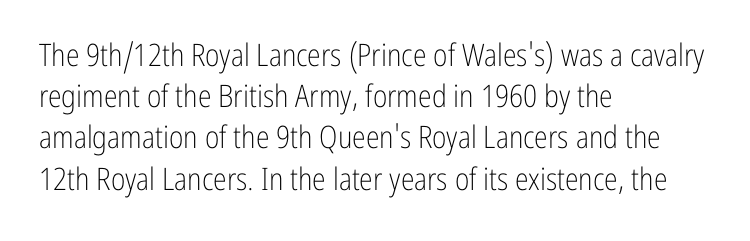
Caption: face not bold, strokes unweighted. In terms of letterform style, serifs are entirely absent. You could call the tracking neutral — neither tight nor loose. Do the characters align in a grid? No, the font is proportional. The specimen reads as upright at a glance. In CSS terms this would be text-align: left.
